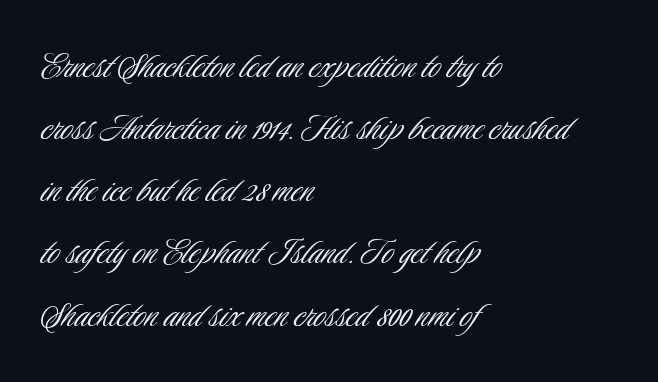
Examine the stroke ends and you'll find no serifs. No heavy texture on the line: the type isn't bold. Horizontally, the lines are justified to the leading edge only. The words here are not underlined. Standard letterfit; no display-style spreading of the glyphs. Students, observe: this is what conventionally led text looks like.
